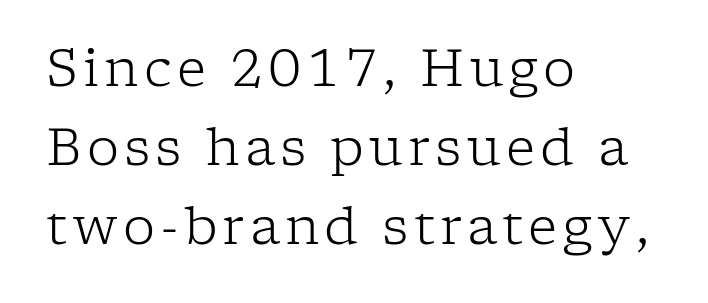
The image shows 51 px light serif type, upright; set left-aligned, normal line spacing (1.55x), not underlined; low stroke contrast and a medium x-height.
